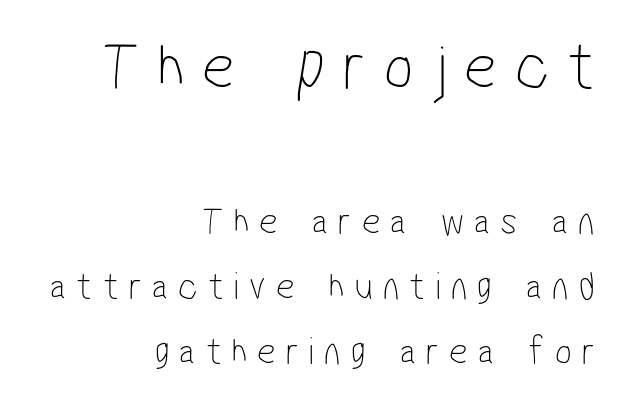
The designer went with a sans here, leaving each stem footless. Descenders are the only things crossing below the line. These lines stack with their right ends in a neat column. Baseline-to-baseline distance is the conventional proportion of letter height. This layout puts the oversized block above and the modest block below.
